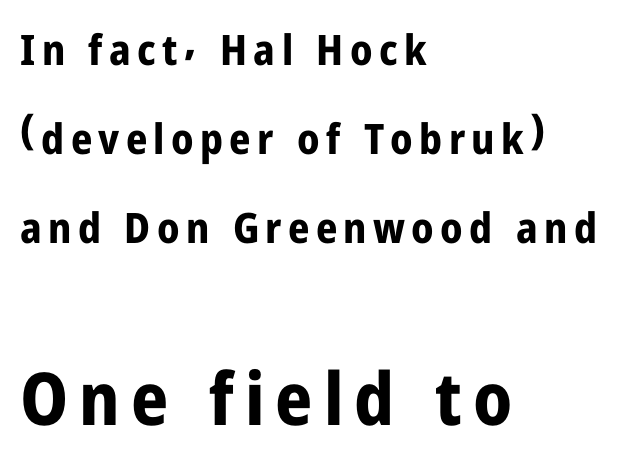
The image shows 73 px bold, condensed sans-serif type, upright; set left-aligned, loose line spacing (2.12x), not underlined; the second (bottom) block is 1.74x larger; low stroke contrast and a medium x-height.
